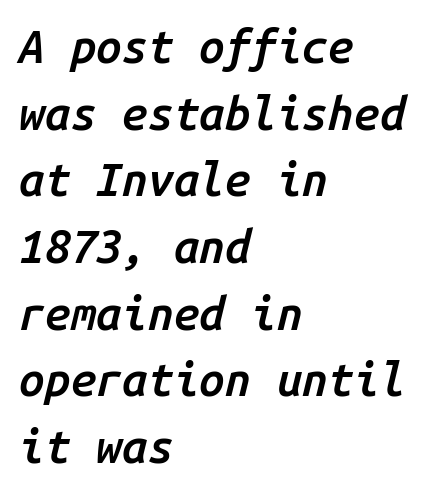
{"italic": "yes", "lean": "right", "slant_degrees": 14, "bold": "semi", "weight": "semibold", "width": "normal", "stroke_contrast": "low", "x_height": "medium", "monospaced": "yes", "underline": "no", "align": "left", "line_spacing": "normal", "line_spacing_ratio": 1.45, "letter_spacing": "normal", "letter_spacing_em": 0.0, "glyph_px": 46}
